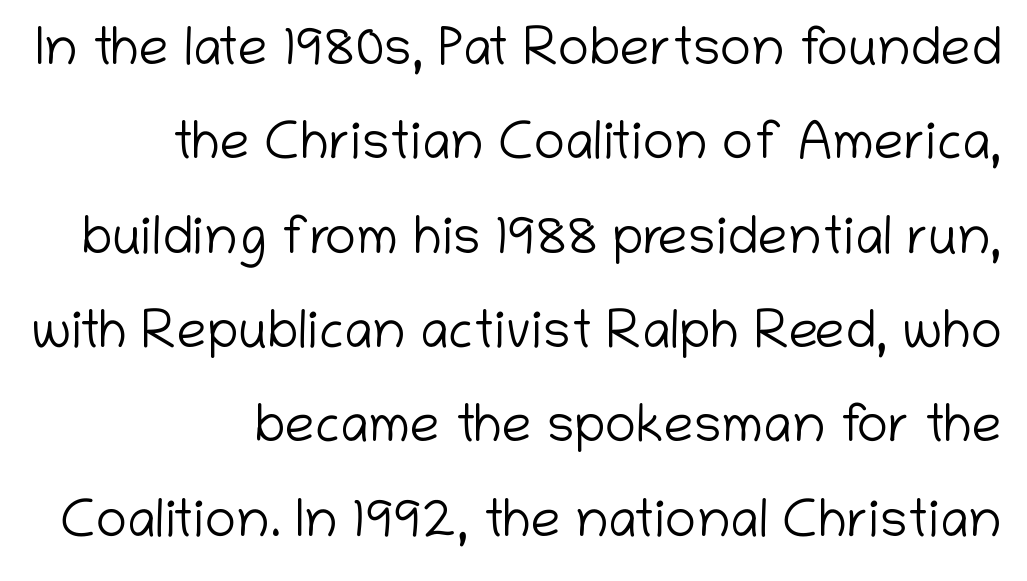
{"serif": "no", "italic": "no", "bold": "no", "weight": "light", "width": "normal", "stroke_contrast": "low", "x_height": "medium", "monospaced": "no", "underline": "no", "align": "right", "line_spacing_ratio": 1.78, "letter_spacing": "normal", "letter_spacing_em": 0.0, "glyph_px": 53}
